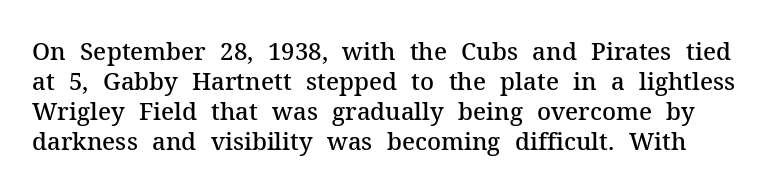
The face used here is a semibold: visibly heavier than regular, lighter than bold. Unlike italic type, these characters show no tilt at all. Successive baselines arrive at the customary interval. Plain, unruled lines of type. Inter-character spacing is left at the font's built-in metrics.
